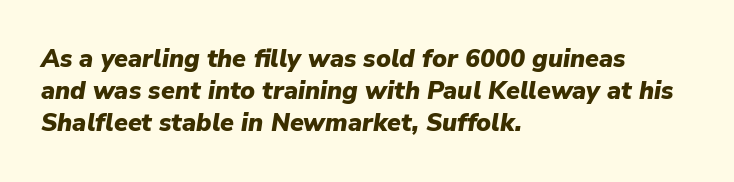
{"italic": "yes", "lean": "right", "slant_degrees": 9, "bold": "yes", "underline": "no", "align": "left", "line_spacing": "normal", "line_spacing_ratio": 1.29, "letter_spacing": "normal", "letter_spacing_em": 0.0, "glyph_px": 25}
